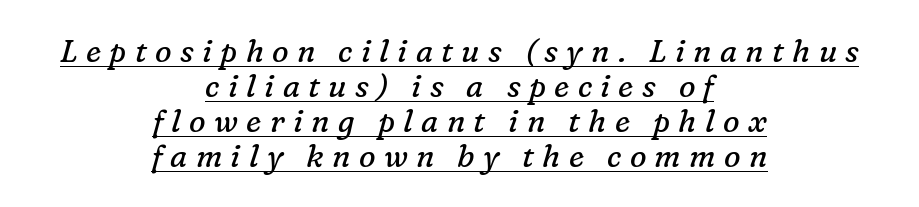
The image shows 31 px regular-weight serif type, italic (leaning right); set centered, tight line spacing (1.13x), unusually wide letter spacing (+0.27 em), underlined; low stroke contrast and a medium x-height.
